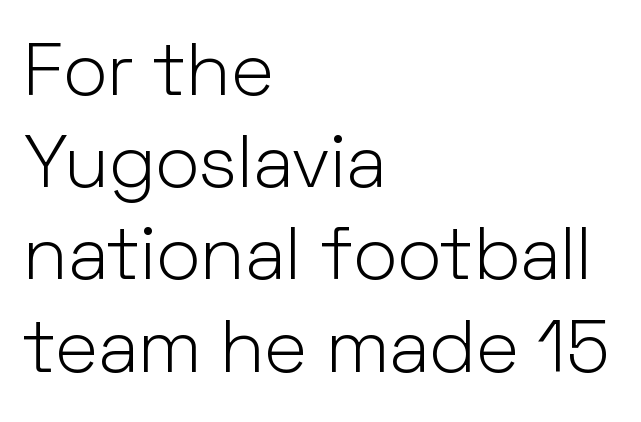
Nothing sits at the stroke ends, so this counts as sans-serif. The typesetting does not lean heavy: it is not bold. A roman cut, with each character standing at attention. Line starts are locked; line ends wander.
